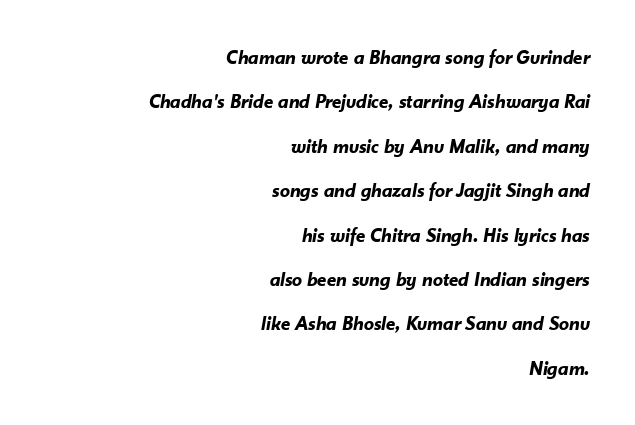
These lines carry a lot of weight — the face is fully bold. Is the type slanted? Yes — the strokes lean at a clear angle. A typesetter would call this leading open, well beyond the default. Glyph-to-glyph distance matches everyday printed text. The lines in this sample share a right terminus and differ only in where they begin. Descenders are the only things crossing below the line.
